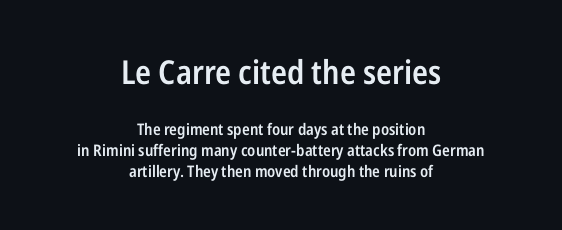
{"serif": "no", "italic": "no", "bold": "semi", "weight": "semibold", "width": "condensed", "stroke_contrast": "low", "x_height": "medium", "monospaced": "no", "underline": "no", "align": "center", "line_spacing": "normal", "line_spacing_ratio": 1.3, "letter_spacing": "normal", "letter_spacing_em": 0.0, "larger_block": "first", "size_ratio": 2.06, "glyph_px": 33}
